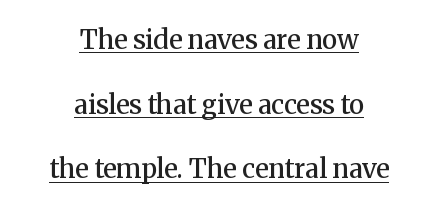
A baseline rule has been typeset under these characters. Compared with a flush-left layout, this one balances lines on the center instead. Line spacing here is loose. A bit beefed up — I'd call it semibold rather than bold. Tall strokes in this sample are plumb rather than angled.
